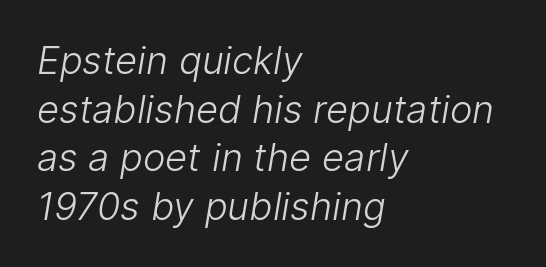
{"serif": "no", "bold": "no", "weight": "light", "width": "normal", "stroke_contrast": "low", "x_height": "medium", "monospaced": "no", "underline": "no", "align": "left", "line_spacing": "normal", "line_spacing_ratio": 1.28, "letter_spacing": "normal", "letter_spacing_em": 0.0, "glyph_px": 38}
